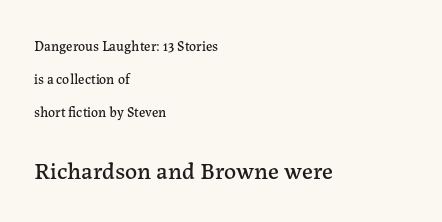
The image shows 24 px text type, upright; set left-aligned, loose line spacing (2.34x), normal letter spacing, not underlined; the second (bottom) block is 1.71x larger.
